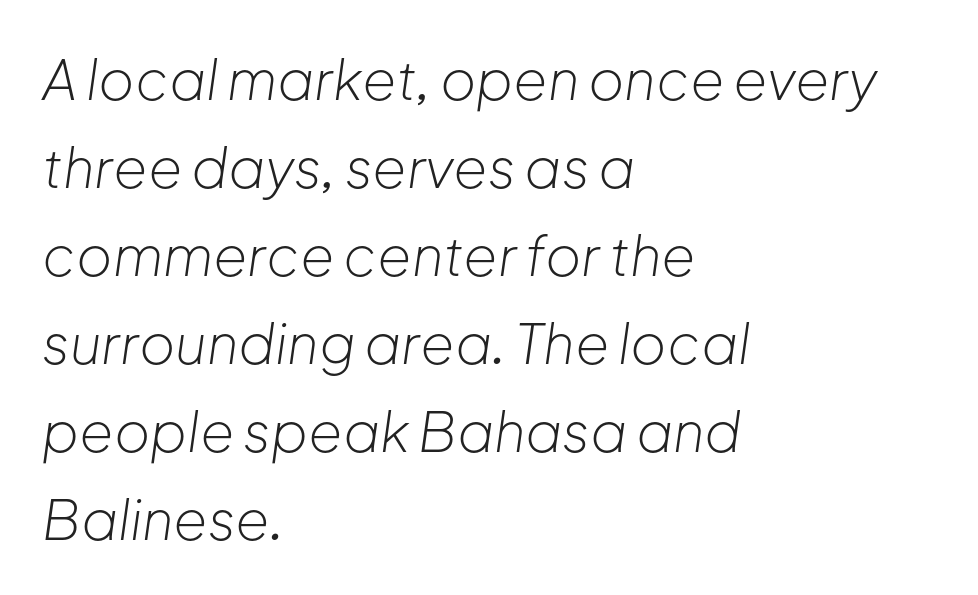
Q: Is the text bold? A: No.
Q: Is the text italic (slanted)? A: Yes, it leans right by about 8 degrees.
Q: Is the text underlined? A: No.
Q: How is the paragraph aligned? A: Left-aligned.
Q: Is the spacing between letters normal or unusually wide? A: Normal.
Q: Is the spacing between lines tight, normal or loose? A: Normal.
Q: Width (condensed, normal, or wide)? A: Normal.
Q: Stroke contrast? A: Low.
Q: x-height? A: Medium.
Q: Monospaced? A: No.
